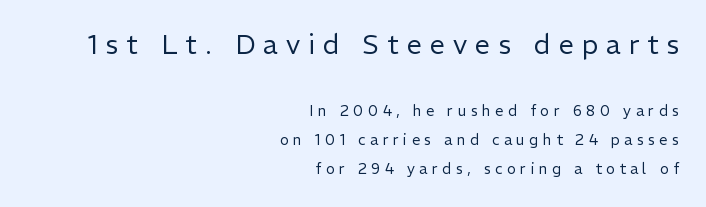
The designer dialed line spacing up above the default. Any mark beneath the type? The region is blank. The passage shown is not bold in any degree. These lines were composed using upright roman letters.
